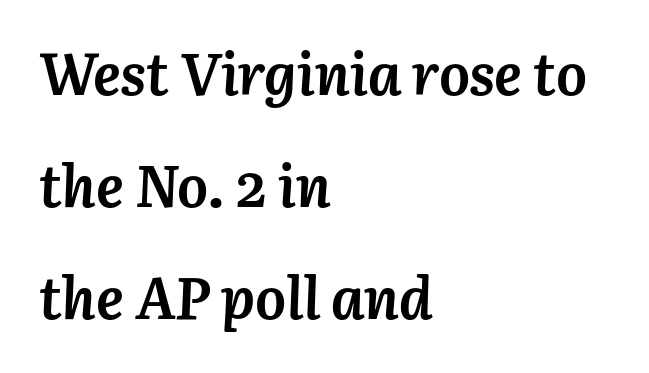
The image shows 58 px semibold type, italic (leaning right); set left-aligned, loose line spacing (1.93x), normal letter spacing, not underlined; medium stroke contrast and a medium x-height.
